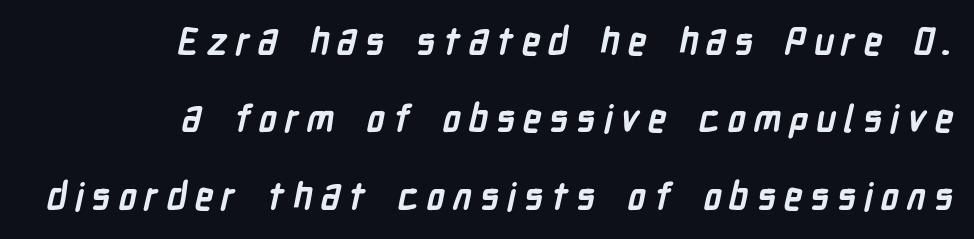
The image shows 37 px semibold, condensed sans-serif type; set right-aligned, loose line spacing (2.09x), unusually wide letter spacing (+0.21 em), not underlined; low stroke contrast and a medium x-height.
